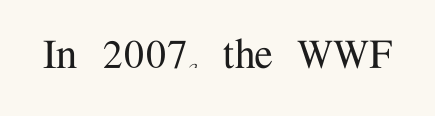
Q: Is the text italic (slanted)? A: No, it is upright.
Q: Is the typeface a serif or a sans-serif typeface? A: Serif.
Q: Is the text underlined? A: No.
Q: Is the spacing between letters normal or unusually wide? A: Normal.
Q: Width (condensed, normal, or wide)? A: Normal.
Q: Stroke contrast? A: Medium.
Q: x-height? A: Medium.
Q: Monospaced? A: No.
